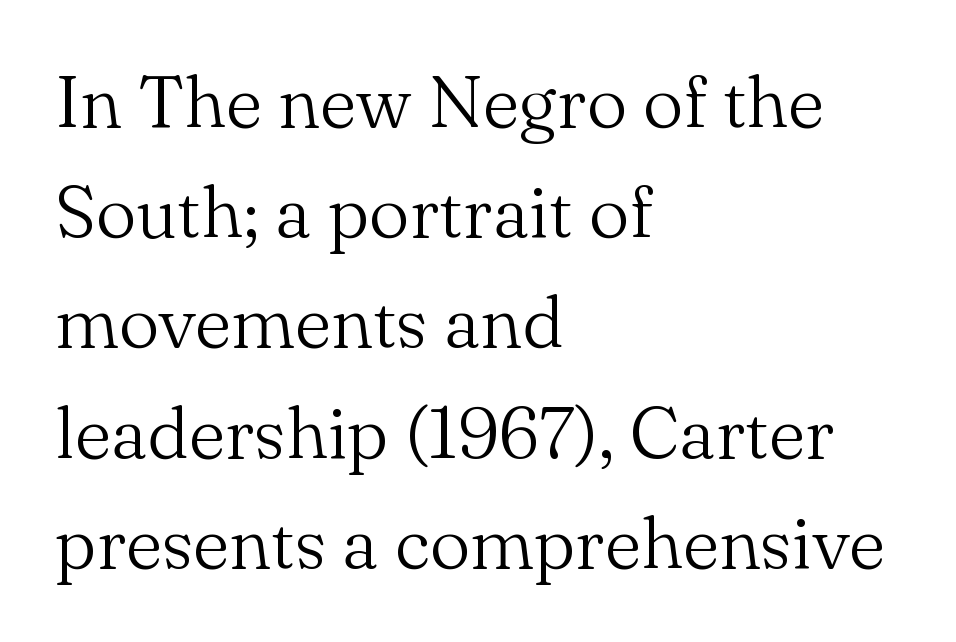
{"serif": "yes", "italic": "no", "bold": "no", "weight": "light", "width": "normal", "stroke_contrast": "medium", "x_height": "small", "monospaced": "no", "underline": "no", "align": "left", "line_spacing": "normal", "line_spacing_ratio": 1.51, "letter_spacing": "normal", "letter_spacing_em": 0.0, "glyph_px": 73}
